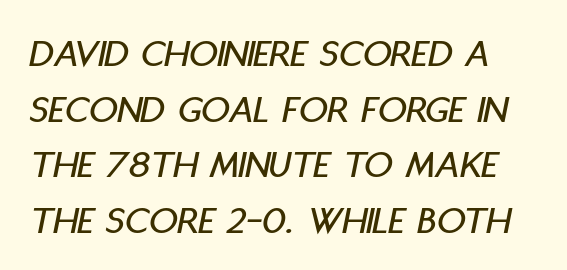
Q: Is the text italic (slanted)? A: Yes, it leans right by about 11 degrees.
Q: Is the text underlined? A: No.
Q: Is the spacing between letters normal or unusually wide? A: Normal.
Q: Is the spacing between lines tight, normal or loose? A: Normal.
Q: Width (condensed, normal, or wide)? A: Condensed.
Q: Stroke contrast? A: Low.
Q: x-height? A: Large.
Q: Monospaced? A: No.
